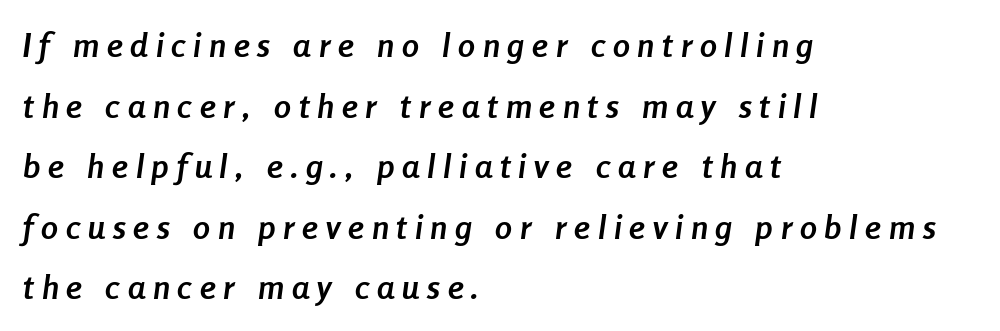
{"italic": "yes", "lean": "right", "slant_degrees": 8, "bold": "yes", "weight": "semibold", "width": "condensed", "stroke_contrast": "low", "x_height": "medium", "monospaced": "no", "underline": "no", "align": "left", "line_spacing_ratio": 1.78, "letter_spacing": "wide", "letter_spacing_em": 0.23, "glyph_px": 34}
